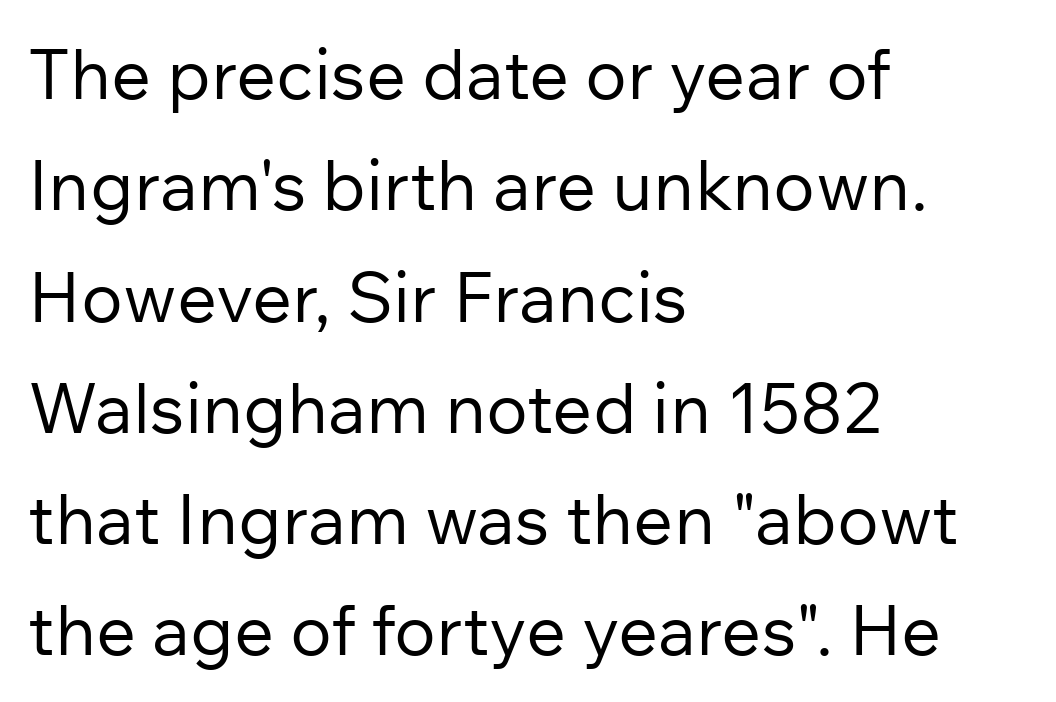
The image shows 70 px regular-weight sans-serif type, upright; set left-aligned, normal line spacing (1.59x), normal letter spacing, not underlined; low stroke contrast and a medium x-height.
